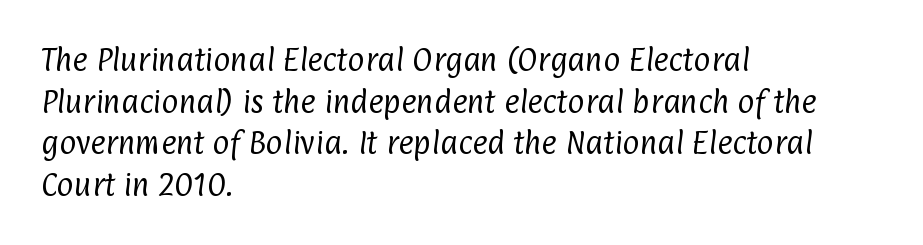
Type without underlining. Casual observation: everything's shoved over to the left. On a weight scale, this lands at 450 or below. These lines sit exactly where default settings would place them. The horizontal fit of the characters is conventional and even.
